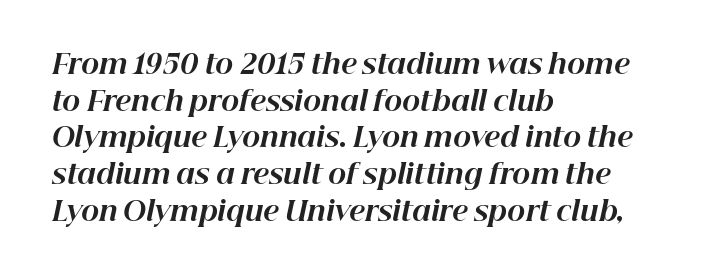
Q: Is the text bold? A: Yes.
Q: Is the text italic (slanted)? A: Yes, it leans right by about 12 degrees.
Q: Is the text underlined? A: No.
Q: How is the paragraph aligned? A: Left-aligned.
Q: Is the spacing between letters normal or unusually wide? A: Normal.
Q: Is the spacing between lines tight, normal or loose? A: Normal.
